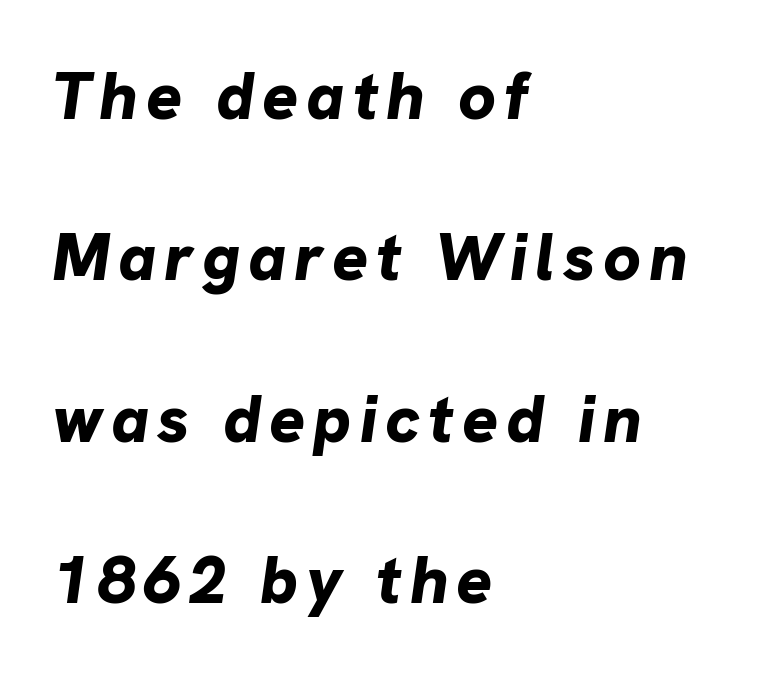
Q: Is the text bold? A: Yes.
Q: Is the text italic (slanted)? A: Yes, it leans right by about 8 degrees.
Q: Is the text underlined? A: No.
Q: How is the paragraph aligned? A: Left-aligned.
Q: Is the spacing between lines tight, normal or loose? A: Loose.
Q: Width (condensed, normal, or wide)? A: Normal.
Q: Stroke contrast? A: Low.
Q: x-height? A: Medium.
Q: Monospaced? A: No.
